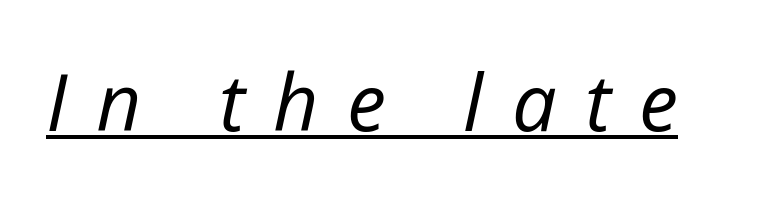
The image shows 79 px regular-weight type, italic (leaning right); set unusually wide letter spacing (+0.36 em), underlined; low stroke contrast and a medium x-height.
